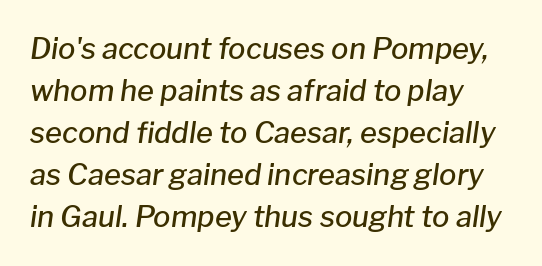
You can tell it's italic because the verticals aren't actually vertical. The space beneath each line is pristine and unruled. Each new line begins a customary step beneath the previous one. Does the weight exceed regular? Yes, but only to semibold. A typesetter would call this proportional, since set widths differ per character. How are the letters spaced? Ordinarily, with no added tracking.
